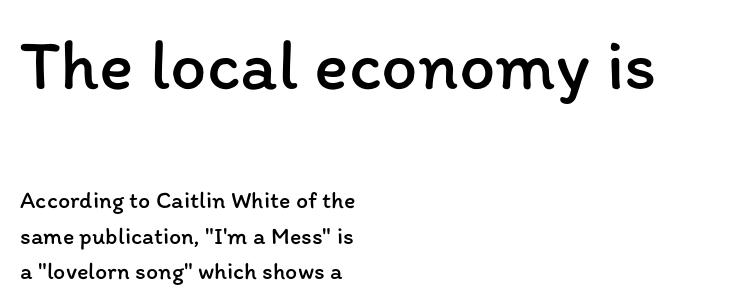
Weight class: somewhere from thin through regular. Rendered with straight, roman letterforms. The baseline area is clear. A typesetter would call this proportional, since set widths differ per character. This sample keeps an unexceptional amount of space between lines. Every row of glyphs begins at an identical x-position on the left.
